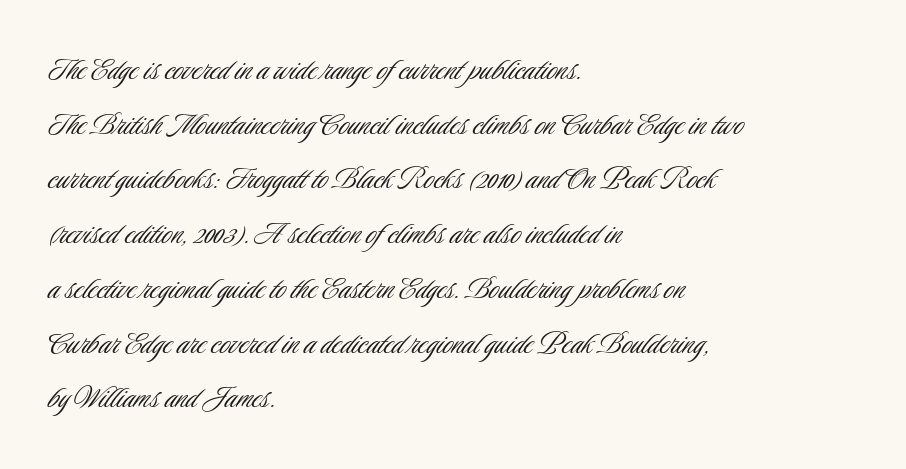
{"serif": "no", "bold": "no", "weight": "light", "width": "condensed", "stroke_contrast": "low", "x_height": "small", "monospaced": "no", "underline": "no", "align": "left", "line_spacing": "normal", "line_spacing_ratio": 1.52, "letter_spacing": "normal", "letter_spacing_em": 0.0, "glyph_px": 36}
